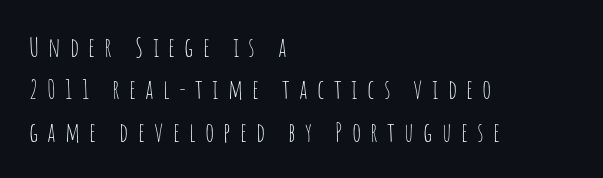
{"italic": "no", "bold": "no", "underline": "no", "align": "left", "line_spacing": "normal", "line_spacing_ratio": 1.57, "letter_spacing": "wide", "letter_spacing_em": 0.34, "glyph_px": 27}
